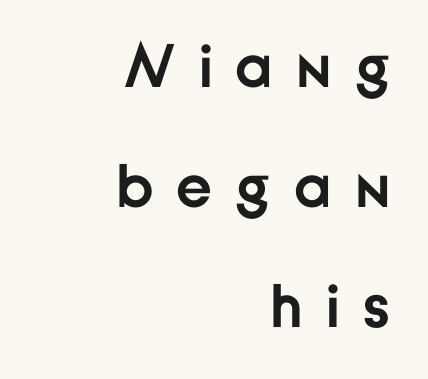
The face used here is rendered with a markedly widened letterfit. Weight check: bold — yes, fully. Alignment: flush right. The lettering stays uniformly vertical, giving the passage a roman look.
